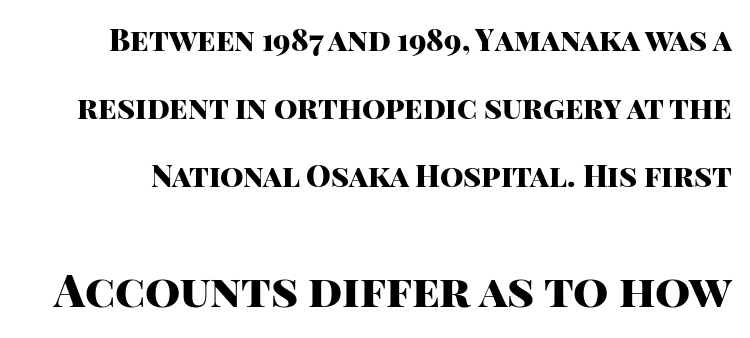
{"serif": "no", "italic": "no", "bold": "yes", "weight": "heavy", "width": "normal", "stroke_contrast": "high", "x_height": "large", "monospaced": "no", "underline": "no", "line_spacing": "loose", "line_spacing_ratio": 2.27, "letter_spacing": "normal", "letter_spacing_em": 0.0, "larger_block": "second", "size_ratio": 1.5, "glyph_px": 45}
